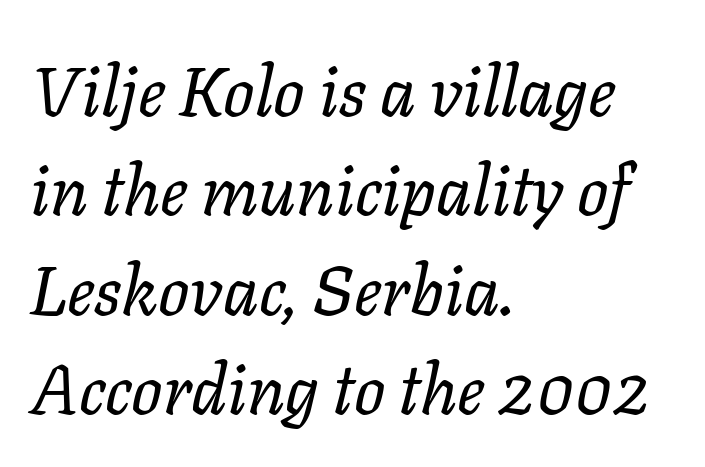
Letter spacing: default. This reads as an unemphasized weight, regular at the heaviest. Each row of text sits above clean, open space. The passage shown stacks its lines at a standard gap.
